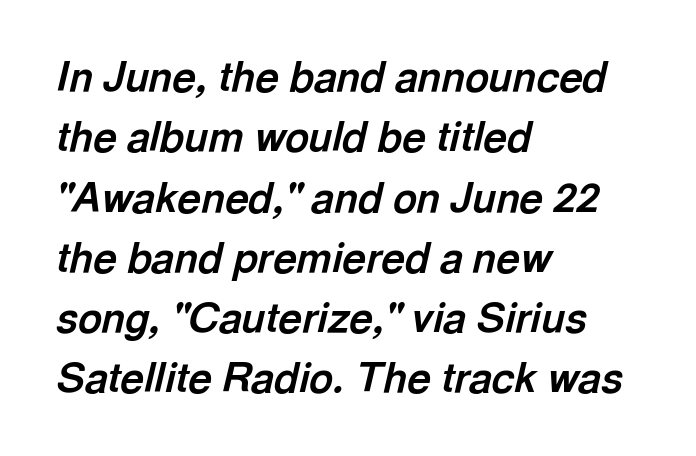
{"italic": "yes", "lean": "right", "slant_degrees": 13, "bold": "yes", "weight": "bold", "width": "normal", "x_height": "medium", "monospaced": "no", "underline": "no", "align": "left", "line_spacing": "normal", "line_spacing_ratio": 1.47, "letter_spacing": "normal", "letter_spacing_em": 0.0, "glyph_px": 41}
